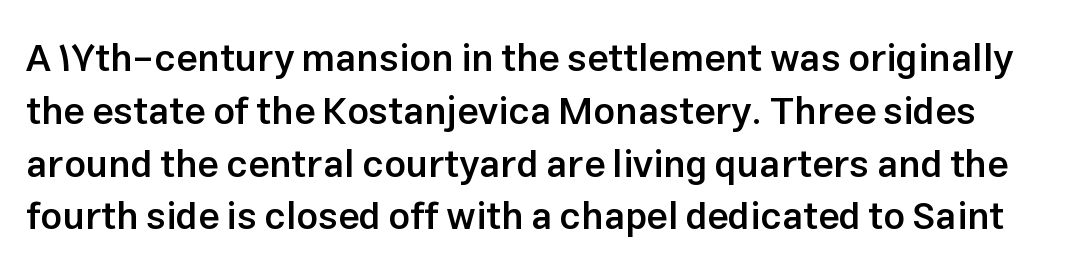
The image shows 38 px semibold sans-serif type, upright; set normal line spacing (1.39x), normal letter spacing, not underlined; low stroke contrast and a medium x-height.
